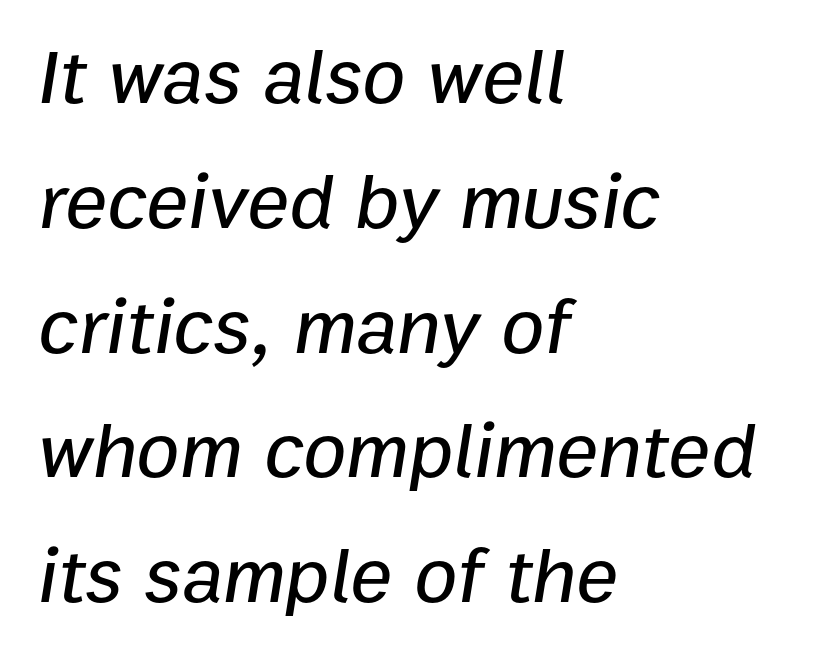
{"italic": "yes", "lean": "right", "slant_degrees": 9, "width": "normal", "stroke_contrast": "low", "x_height": "medium", "monospaced": "no", "underline": "no", "align": "left", "line_spacing": "normal", "line_spacing_ratio": 1.58, "letter_spacing": "normal", "letter_spacing_em": 0.0, "glyph_px": 79}
